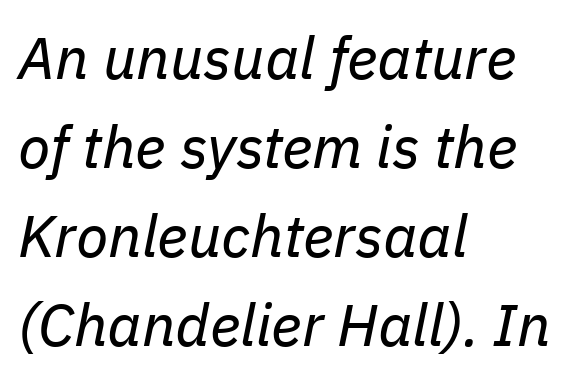
Q: Is the text bold? A: No.
Q: Is the text italic (slanted)? A: Yes, it leans right by about 11 degrees.
Q: Is the text underlined? A: No.
Q: How is the paragraph aligned? A: Left-aligned.
Q: Is the spacing between letters normal or unusually wide? A: Normal.
Q: Is the spacing between lines tight, normal or loose? A: Normal.
Q: Width (condensed, normal, or wide)? A: Normal.
Q: Stroke contrast? A: Low.
Q: x-height? A: Medium.
Q: Monospaced? A: No.
